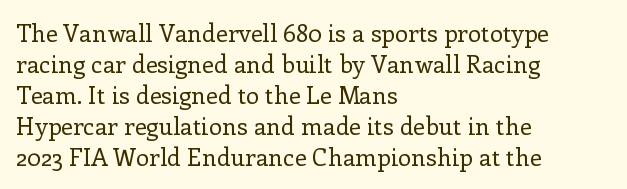
The image shows 24 px text type, upright; set left-aligned, normal line spacing (1.29x), normal letter spacing, not underlined.
